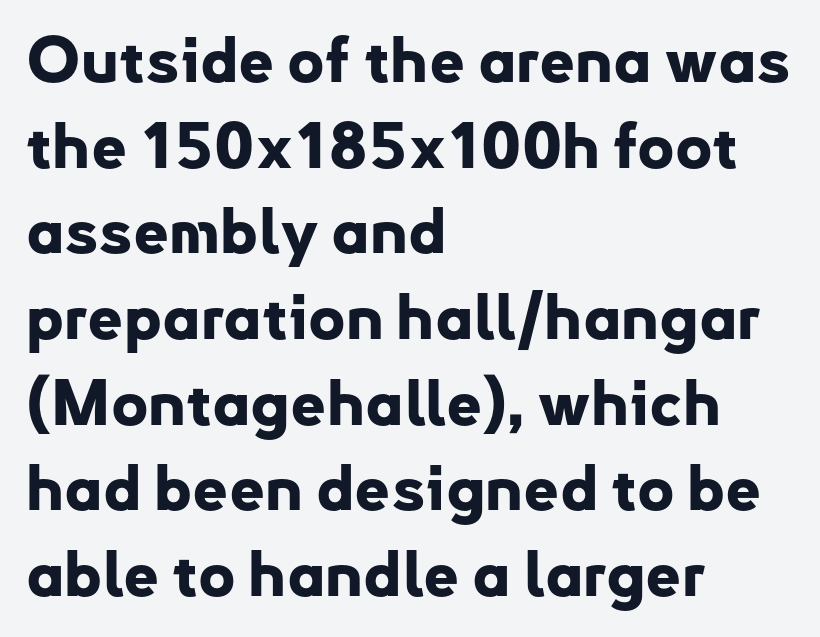
{"serif": "no", "italic": "no", "bold": "yes", "weight": "bold", "width": "normal", "stroke_contrast": "low", "x_height": "small", "monospaced": "no", "underline": "no", "align": "left", "line_spacing": "normal", "line_spacing_ratio": 1.36, "letter_spacing": "normal", "letter_spacing_em": 0.0, "glyph_px": 63}
